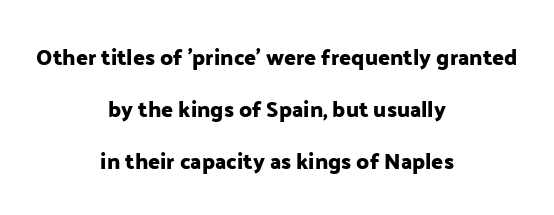
The image shows 22 px text type, upright; set centered, loose line spacing (2.36x), normal letter spacing, not underlined.
